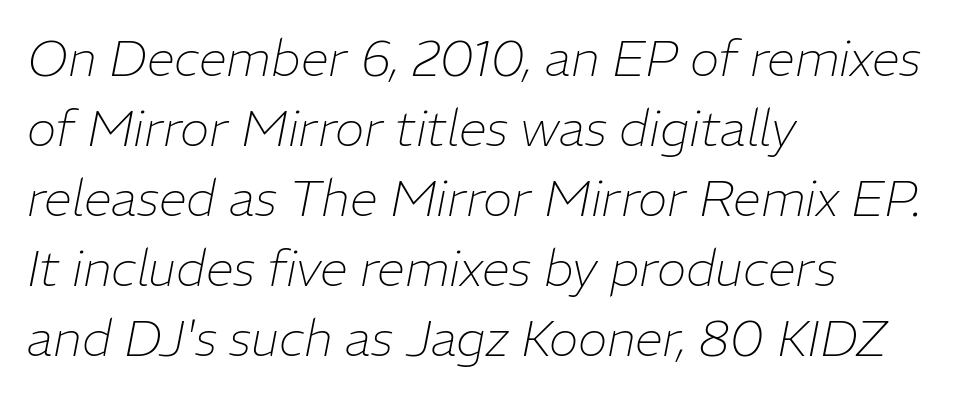
This rendering uses left alignment, leaving the right contour irregular. The rendering uses a moderate line-height, typical for paragraphs. Lines of text with bare space underneath. Nothing unusual about the tracking: characters are spaced as the font intends. The lettering tilts uniformly, giving the passage an italic look. Is this a heavy cut? Hardly; it is regular or lighter.
